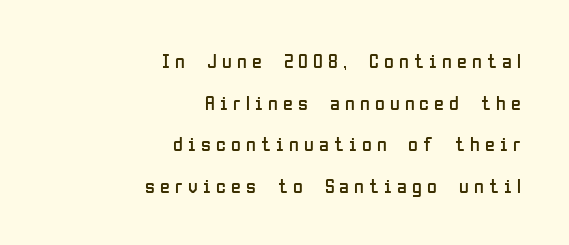
Q: Is the text bold? A: No.
Q: Is the text italic (slanted)? A: No, it is upright.
Q: Is the text underlined? A: No.
Q: How is the paragraph aligned? A: Right-aligned.
Q: Is the spacing between letters normal or unusually wide? A: Unusually wide.
Q: Is the spacing between lines tight, normal or loose? A: Loose.
